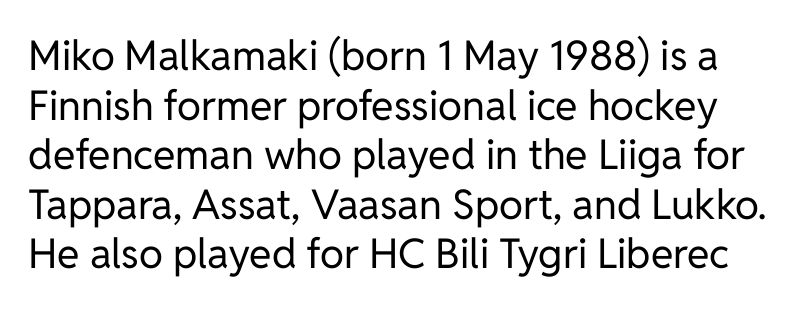
{"serif": "no", "italic": "no", "bold": "no", "weight": "regular", "width": "normal", "stroke_contrast": "low", "x_height": "medium", "monospaced": "no", "underline": "no", "line_spacing_ratio": 1.21, "letter_spacing": "normal", "letter_spacing_em": 0.0, "glyph_px": 41}
